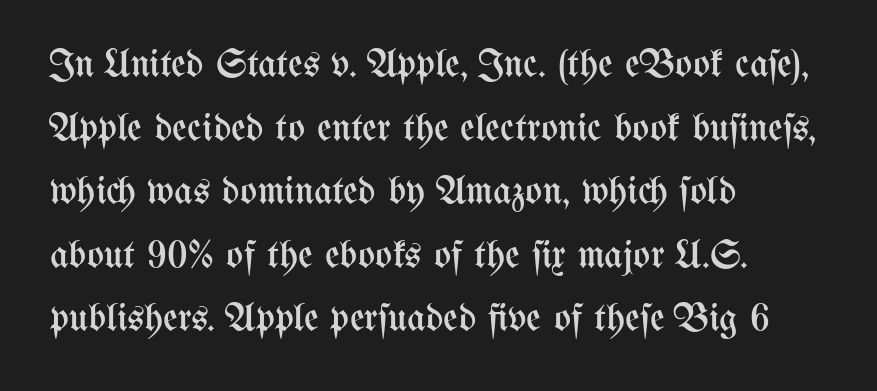
Q: Is the text bold? A: No.
Q: Is the text italic (slanted)? A: No, it is upright.
Q: Is the text underlined? A: No.
Q: How is the paragraph aligned? A: Left-aligned.
Q: Is the spacing between letters normal or unusually wide? A: Normal.
Q: Is the spacing between lines tight, normal or loose? A: Normal.
Q: Width (condensed, normal, or wide)? A: Condensed.
Q: Stroke contrast? A: Medium.
Q: x-height? A: Medium.
Q: Monospaced? A: No.
